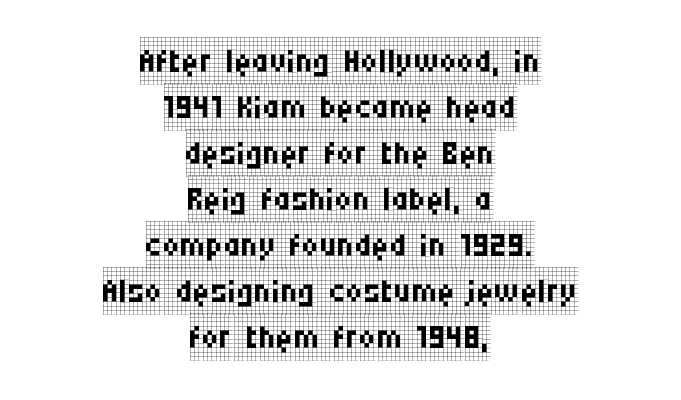
The block of text is dense from top to bottom, with scant space between rows. You can tell it's not italic because the verticals are truly vertical. You can tell from the footed stems that serif type was used. A student would call this center alignment; a typographer would say set centered. The letters look calm and open, with moderate or lighter stems. Underlining? Definitely not there.
